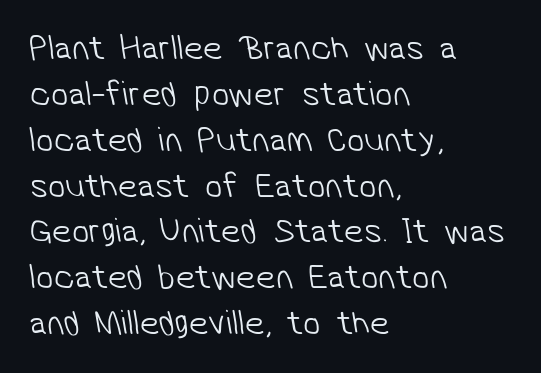
Q: Is the text bold? A: No.
Q: Is the typeface a serif or a sans-serif typeface? A: Sans-serif.
Q: Is the text underlined? A: No.
Q: How is the paragraph aligned? A: Left-aligned.
Q: Is the spacing between letters normal or unusually wide? A: Normal.
Q: Is the spacing between lines tight, normal or loose? A: Normal.
Q: Width (condensed, normal, or wide)? A: Normal.
Q: Stroke contrast? A: Low.
Q: x-height? A: Medium.
Q: Monospaced? A: No.
